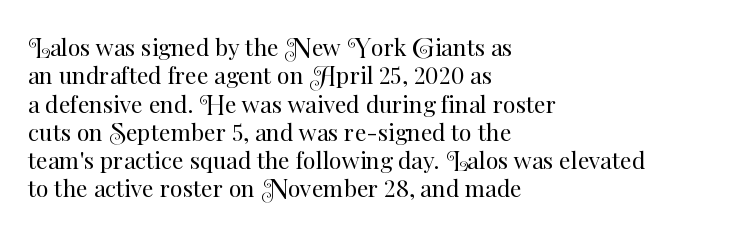
Q: Is the text bold? A: No.
Q: Is the text italic (slanted)? A: No, it is upright.
Q: Is the text underlined? A: No.
Q: How is the paragraph aligned? A: Left-aligned.
Q: Is the spacing between letters normal or unusually wide? A: Normal.
